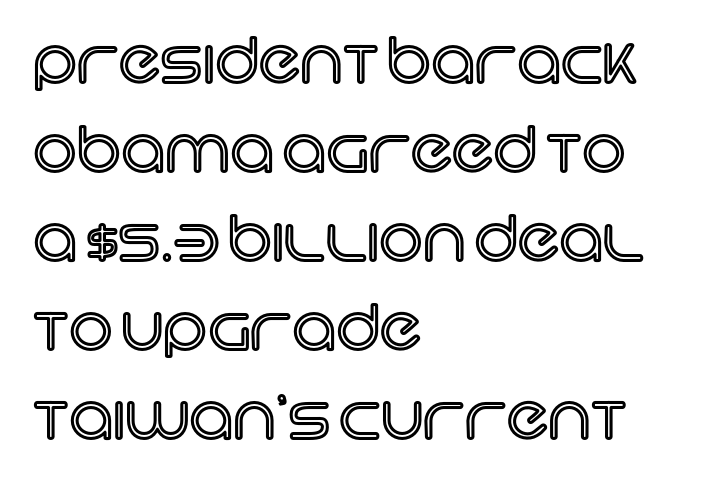
The block of text has a typical density, with ordinary space between rows. Words appear dense and cohesive because spacing is normal. Nobody drew a line under any word here. Nope, not italic — everything's standing straight. This sample has the flowing, uneven cadence of proportional lettering. The paragraph has a hard left edge and a soft right edge.
